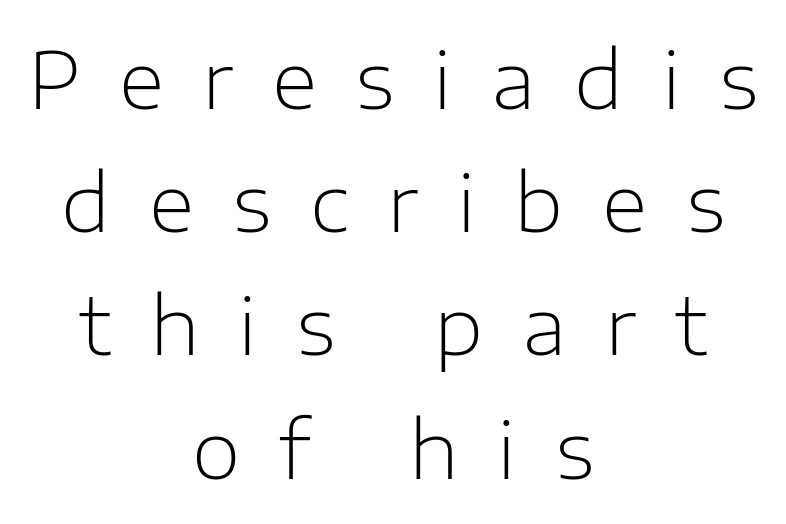
The image shows 79 px light sans-serif type, upright; set centered, normal line spacing (1.56x), unusually wide letter spacing (+0.49 em), not underlined; low stroke contrast and a medium x-height.
